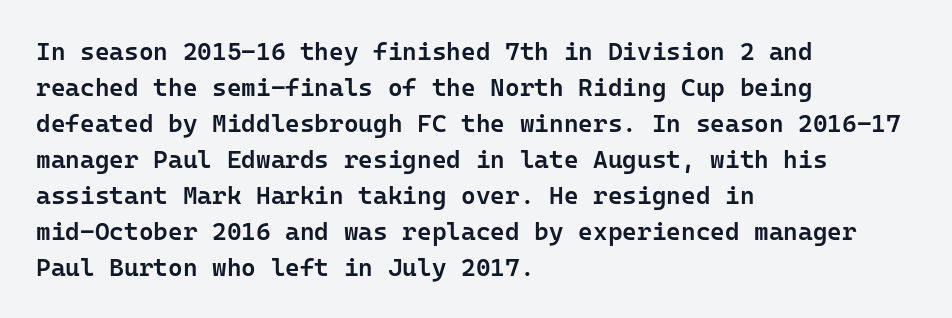
Q: Is the text bold? A: Semi-bold.
Q: Is the text italic (slanted)? A: No, it is upright.
Q: Is the text underlined? A: No.
Q: How is the paragraph aligned? A: Left-aligned.
Q: Is the spacing between letters normal or unusually wide? A: Normal.
Q: Is the spacing between lines tight, normal or loose? A: Normal.
